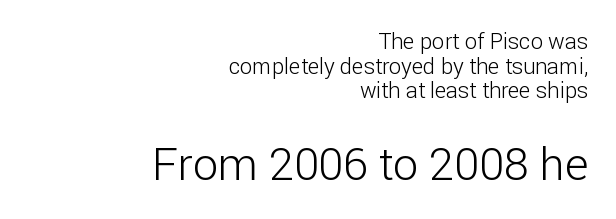
{"serif": "no", "italic": "no", "bold": "no", "weight": "light", "width": "normal", "stroke_contrast": "low", "x_height": "medium", "monospaced": "no", "underline": "no", "align": "right", "line_spacing": "tight", "line_spacing_ratio": 1.12, "letter_spacing": "normal", "letter_spacing_em": 0.0, "larger_block": "second", "size_ratio": 2.05, "glyph_px": 45}
